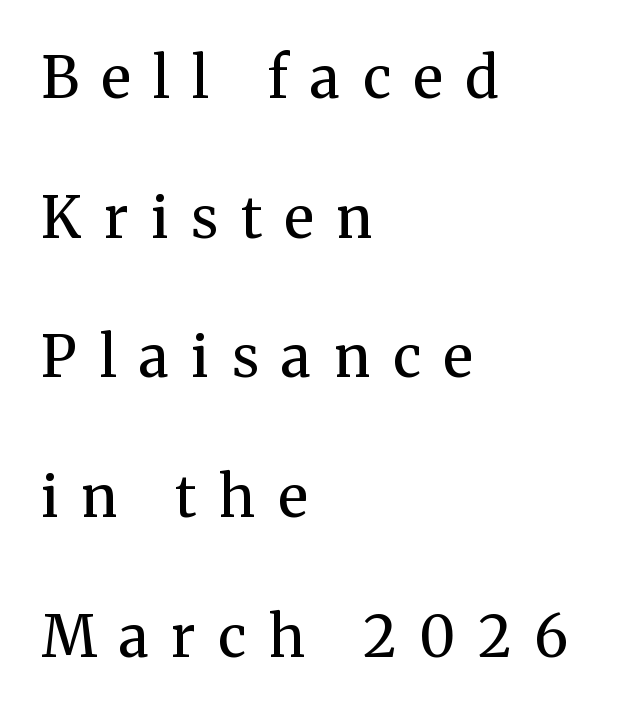
This sample is left-justified, so line endings fall wherever the words run out. What kind of face is this? One with serifs. Nothing heavy about these letters — not bold at all. Does extra space separate the letters? Yes, quite a lot of it. The lettering holds an erect, upright posture throughout.
